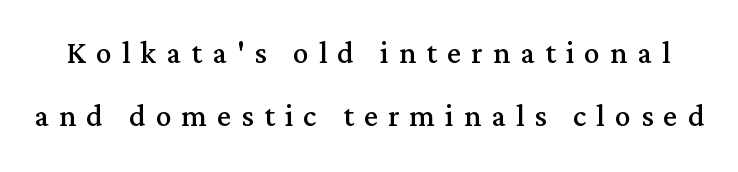
The image shows 39 px regular-weight serif type, upright; set normal line spacing (1.61x), unusually wide letter spacing (+0.26 em), not underlined; medium stroke contrast and a medium x-height.
